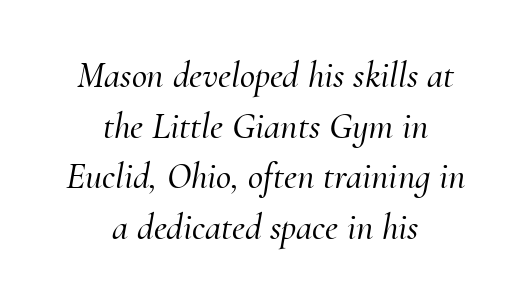
The image shows 37 px serif type, italic (leaning right); set centered, normal line spacing (1.37x), normal letter spacing, not underlined; medium stroke contrast and a small x-height.
